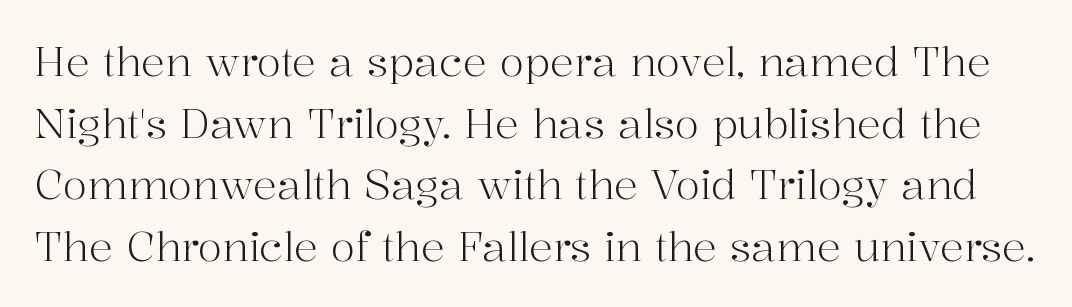
The image shows 40 px light serif type, upright; set normal line spacing (1.54x), normal letter spacing, not underlined; high stroke contrast and a medium x-height.
